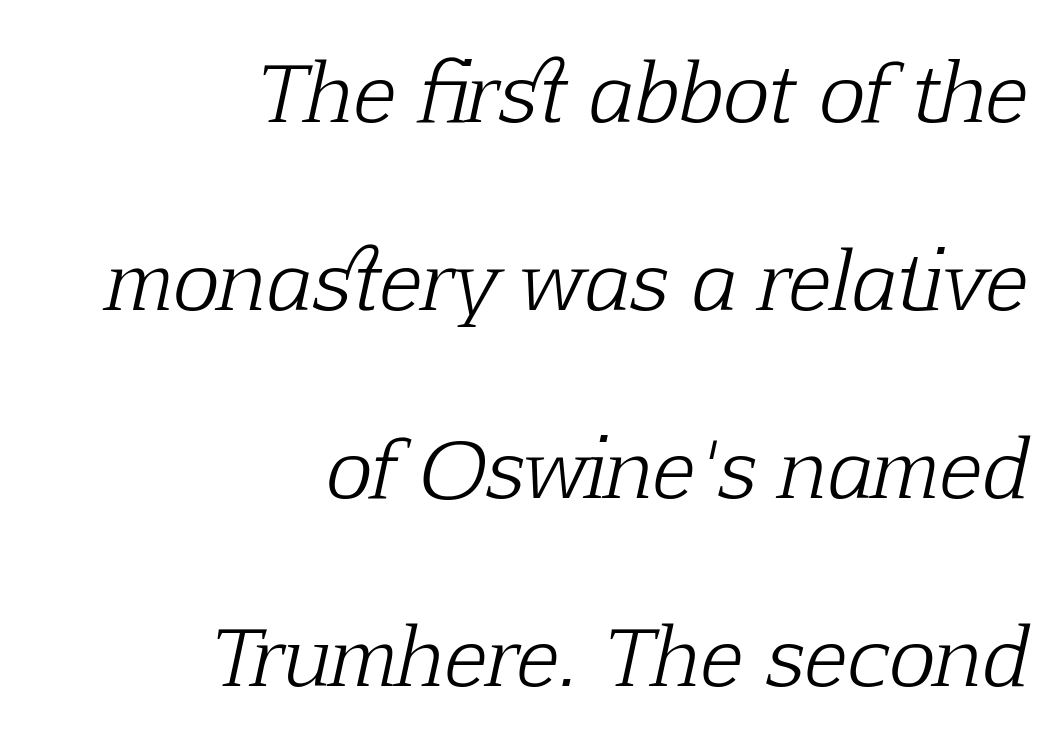
{"serif": "yes", "italic": "yes", "lean": "right", "slant_degrees": 12, "bold": "no", "weight": "light", "width": "normal", "stroke_contrast": "low", "x_height": "medium", "monospaced": "no", "underline": "no", "align": "right", "line_spacing": "loose", "line_spacing_ratio": 2.38, "letter_spacing": "normal", "letter_spacing_em": 0.0, "glyph_px": 79}
